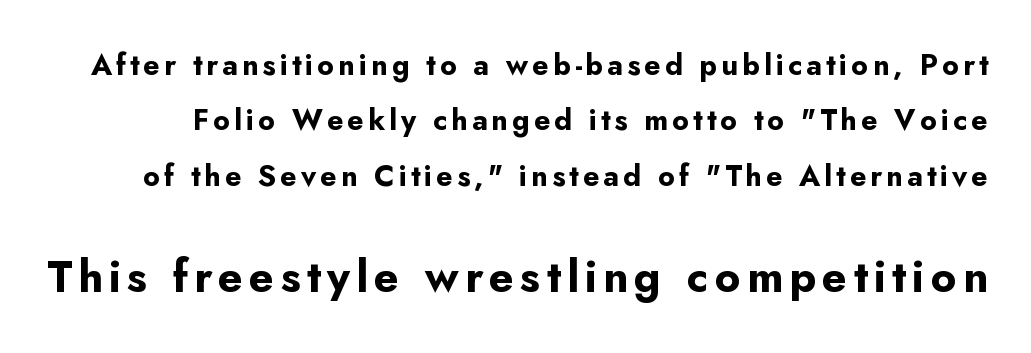
This rendering employs a face without finishing strokes, i.e., a sans-serif. Proportional: the letters do not fall into vertical columns. Bare-footed words on every line. The rendering uses a bold face; every stroke is thick and dark. Posture: upright roman. Block two is the big one; block one sits smaller above it.
